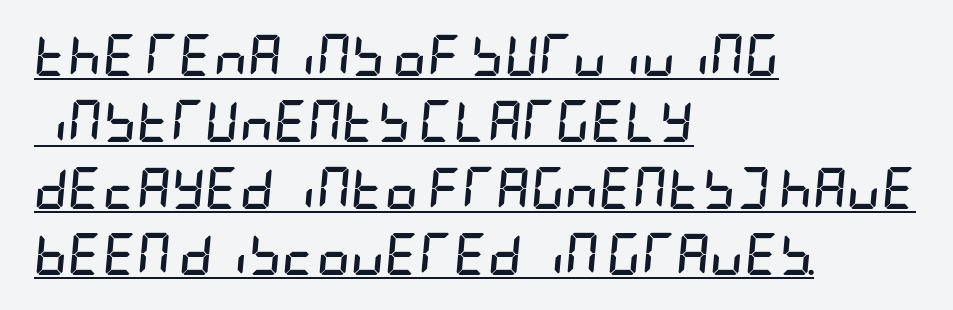
Q: Is the text bold? A: Yes.
Q: Is the text italic (slanted)? A: Yes, it leans right by about 5 degrees.
Q: Is the text underlined? A: Yes.
Q: How is the paragraph aligned? A: Left-aligned.
Q: Is the spacing between letters normal or unusually wide? A: Normal.
Q: Is the spacing between lines tight, normal or loose? A: Normal.
Q: Width (condensed, normal, or wide)? A: Condensed.
Q: Stroke contrast? A: Low.
Q: x-height? A: Large.
